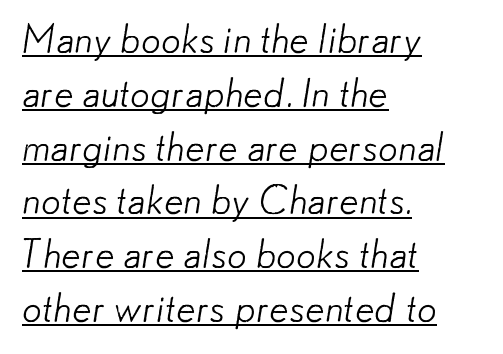
Q: Is the text bold? A: No.
Q: Is the typeface a serif or a sans-serif typeface? A: Sans-serif.
Q: Is the text underlined? A: Yes.
Q: How is the paragraph aligned? A: Left-aligned.
Q: Is the spacing between letters normal or unusually wide? A: Normal.
Q: Is the spacing between lines tight, normal or loose? A: Normal.
Q: Width (condensed, normal, or wide)? A: Normal.
Q: Stroke contrast? A: Low.
Q: x-height? A: Small.
Q: Monospaced? A: No.
